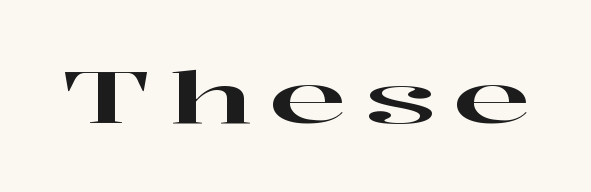
Q: Is the text italic (slanted)? A: No, it is upright.
Q: Is the typeface a serif or a sans-serif typeface? A: Serif.
Q: Is the text underlined? A: No.
Q: Is the spacing between letters normal or unusually wide? A: Unusually wide.
Q: Width (condensed, normal, or wide)? A: Wide.
Q: Stroke contrast? A: High.
Q: x-height? A: Medium.
Q: Monospaced? A: No.
